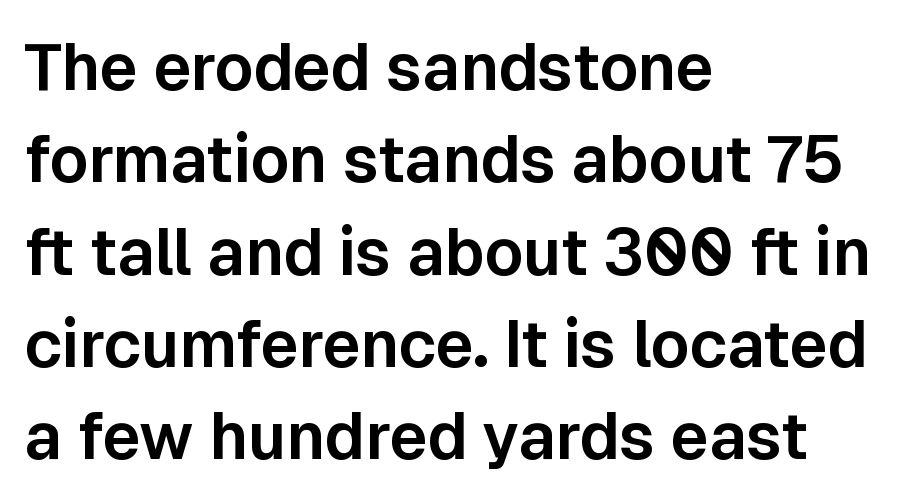
This rendering employs a face without finishing strokes, i.e., a sans-serif. Here the designer chose a conventional face with non-uniform glyph widths. If you drew a line through each stem, it would be perfectly vertical. Anything drawn beneath the words? Only blank space. Normally led — the rows are evenly, conventionally spaced.
